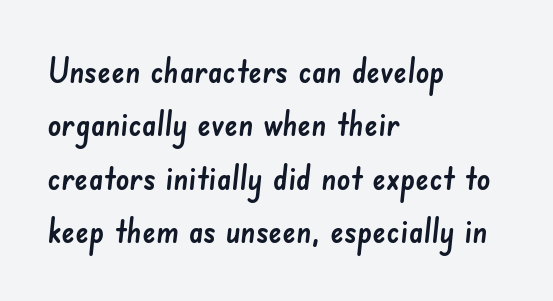
{"serif": "no", "width": "normal", "stroke_contrast": "low", "x_height": "small", "monospaced": "no", "underline": "no", "align": "left", "line_spacing": "normal", "line_spacing_ratio": 1.57, "letter_spacing": "normal", "letter_spacing_em": 0.0, "glyph_px": 34}
